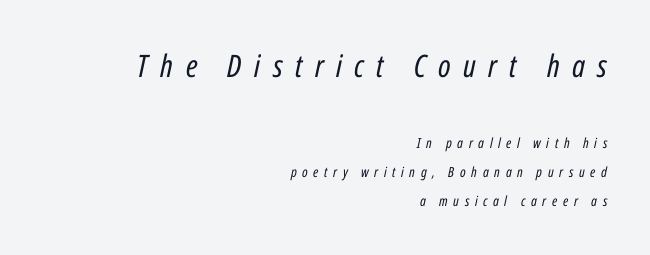
{"italic": "yes", "lean": "right", "slant_degrees": 12, "bold": "no", "weight": "regular", "width": "condensed", "stroke_contrast": "low", "x_height": "medium", "monospaced": "no", "underline": "no", "align": "right", "line_spacing": "loose", "line_spacing_ratio": 2.09, "letter_spacing": "wide", "letter_spacing_em": 0.4, "larger_block": "first", "size_ratio": 2.21, "glyph_px": 31}
